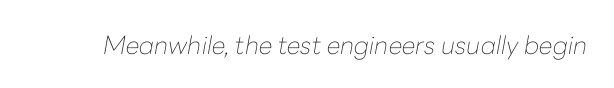
Q: Is the text bold? A: No.
Q: Is the text italic (slanted)? A: Yes, it leans right by about 10 degrees.
Q: Is the text underlined? A: No.
Q: Is the spacing between letters normal or unusually wide? A: Normal.
